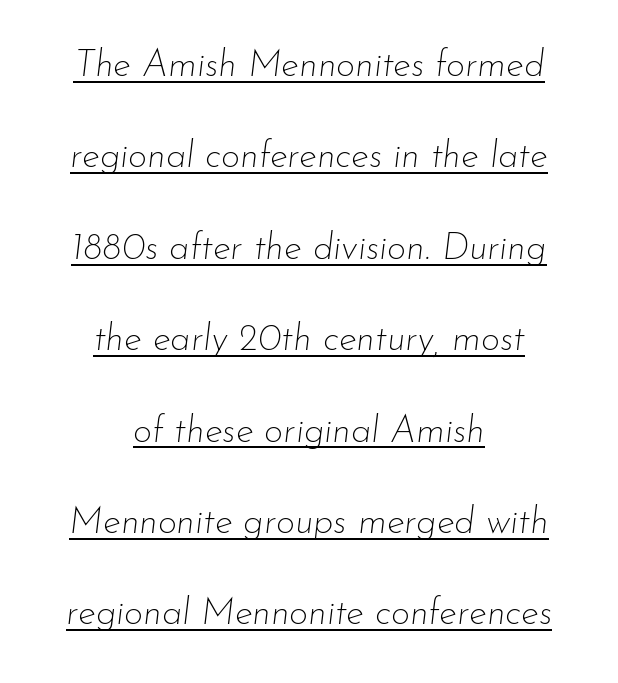
Q: Is the text bold? A: No.
Q: Is the text italic (slanted)? A: Yes, it leans right by about 7 degrees.
Q: Is the text underlined? A: Yes.
Q: How is the paragraph aligned? A: Centered.
Q: Is the spacing between letters normal or unusually wide? A: Normal.
Q: Is the spacing between lines tight, normal or loose? A: Loose.
Q: Width (condensed, normal, or wide)? A: Normal.
Q: Stroke contrast? A: Low.
Q: x-height? A: Small.
Q: Monospaced? A: No.
